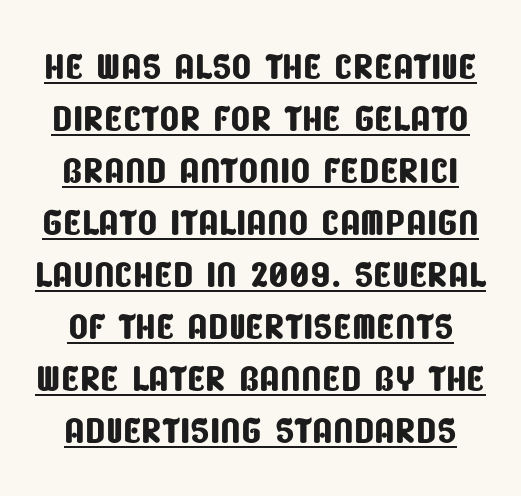
The image shows 52 px condensed sans-serif type; set centered, tight line spacing (1.0x), normal letter spacing, underlined; low stroke contrast and a large x-height.
